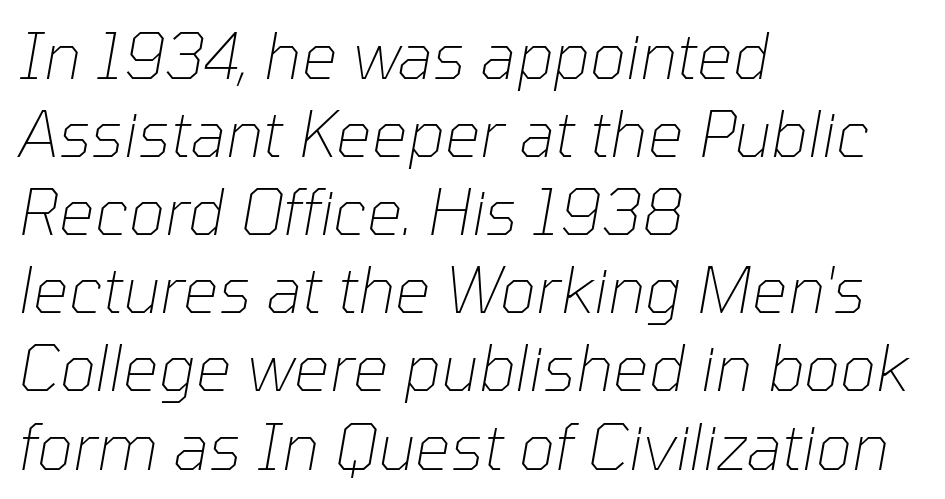
The face used here is rendered with its standard letterfit. Underlining? Definitely not there. Visually the block forms a straight wall on the left and a jagged coastline on the right. Weight: not bold — regular or lighter. Is this a fixed-width face? No — the glyphs have proportional, varying widths. The rendering applies a slant to the glyphs.
